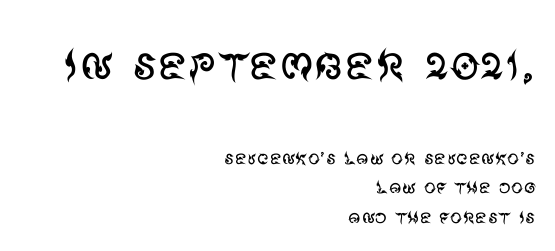
{"serif": "no", "italic": "no", "bold": "no", "weight": "regular", "width": "normal", "stroke_contrast": "medium", "x_height": "large", "monospaced": "no", "underline": "no", "align": "right", "line_spacing_ratio": 1.22, "letter_spacing": "normal", "letter_spacing_em": 0.0, "larger_block": "first", "size_ratio": 2.5, "glyph_px": 60}
